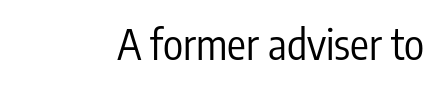
The baseline area is clear. The axis of the letterforms is exactly vertical. Letterform terminals end flat and unadorned throughout the passage. Weight class: somewhere from thin through regular. Short note: letters normally spaced. Looks like regular typesetting: each glyph gets only the width it needs.
